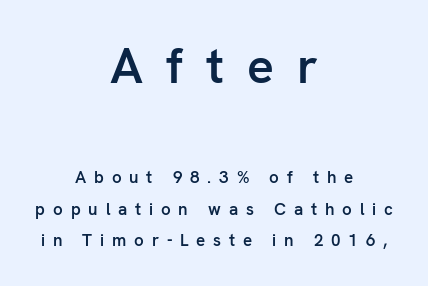
{"serif": "no", "italic": "no", "bold": "semi", "weight": "semibold", "width": "normal", "stroke_contrast": "low", "x_height": "medium", "monospaced": "no", "underline": "no", "align": "center", "line_spacing_ratio": 1.86, "letter_spacing": "wide", "letter_spacing_em": 0.46, "larger_block": "first", "size_ratio": 2.94, "glyph_px": 50}
